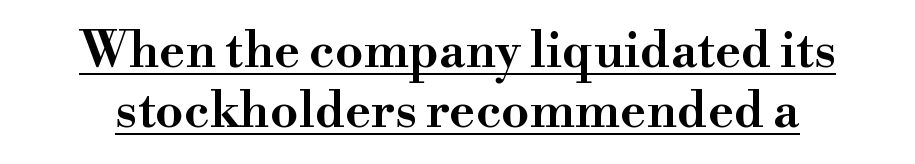
The image shows 50 px wide serif type, upright; set line spacing 1.2x, normal letter spacing, underlined; high stroke contrast and a small x-height.
